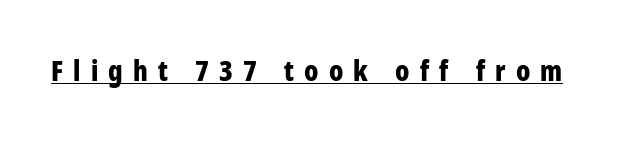
The image shows 28 px bold, condensed sans-serif type, upright; set unusually wide letter spacing (+0.36 em), underlined; low stroke contrast and a medium x-height.
